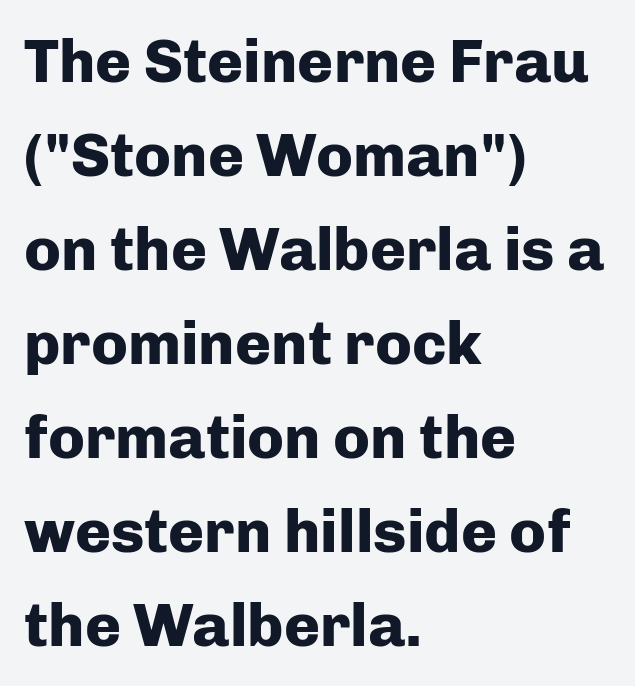
Q: Is the text bold? A: Yes.
Q: Is the text italic (slanted)? A: No, it is upright.
Q: Is the typeface a serif or a sans-serif typeface? A: Sans-serif.
Q: Is the text underlined? A: No.
Q: How is the paragraph aligned? A: Left-aligned.
Q: Is the spacing between letters normal or unusually wide? A: Normal.
Q: Is the spacing between lines tight, normal or loose? A: Normal.
Q: Width (condensed, normal, or wide)? A: Normal.
Q: Stroke contrast? A: Low.
Q: x-height? A: Medium.
Q: Monospaced? A: No.
